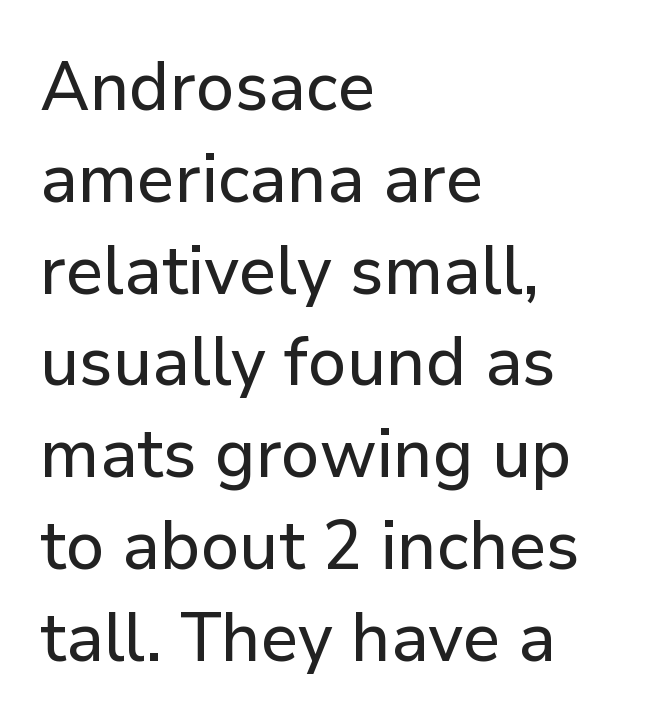
The image shows 69 px sans-serif type, upright; set left-aligned, normal line spacing (1.33x), normal letter spacing, not underlined; low stroke contrast and a medium x-height.
